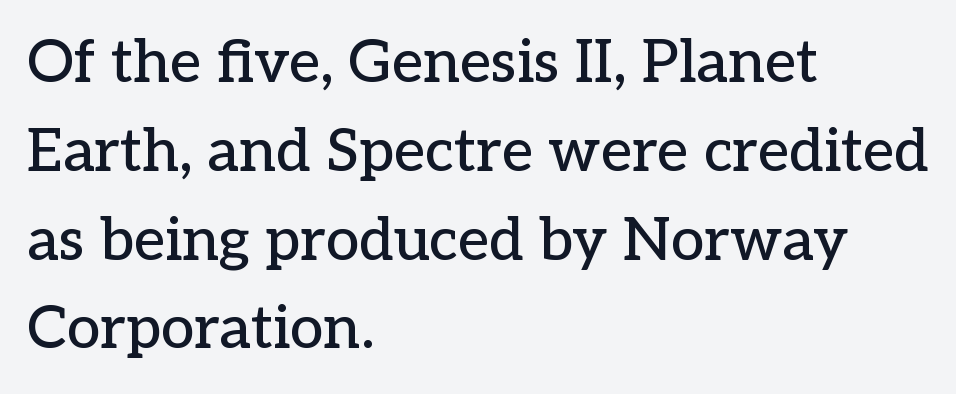
The designer left line spacing at the default. Small tapered or slab feet sit at the stroke ends, so this counts as serif. Alignment: flush left. Students, note that the glyphs here touch the page at normal intervals.
